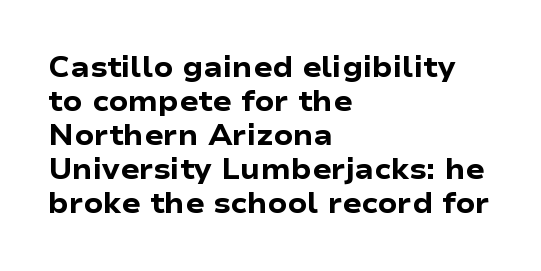
{"serif": "no", "italic": "no", "bold": "yes", "weight": "heavy", "width": "wide", "stroke_contrast": "low", "x_height": "medium", "monospaced": "no", "underline": "no", "align": "left", "line_spacing_ratio": 1.21, "letter_spacing": "normal", "letter_spacing_em": 0.0, "glyph_px": 28}
